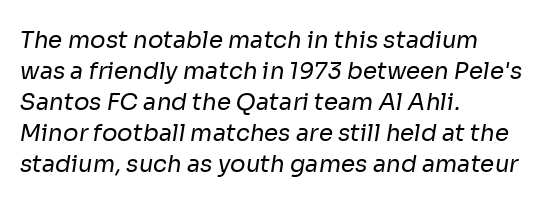
The image shows 23 px text type; set left-aligned, normal line spacing (1.35x), normal letter spacing, not underlined.
